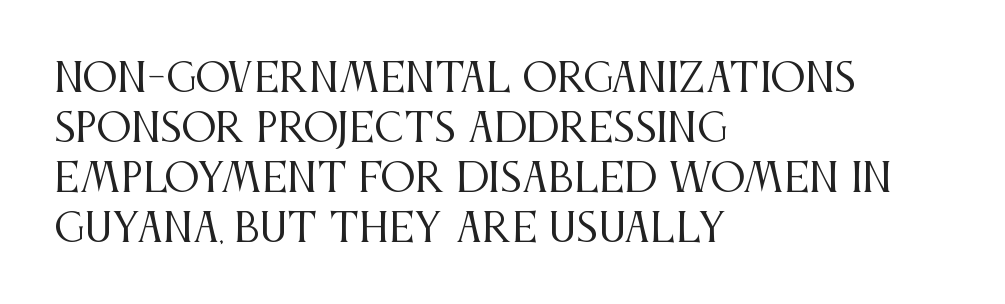
Each letter's strokes conclude with small projecting serifs. Compared with typical paragraphs, the rows here are spaced about the same. You could not count columns in this text — the font is proportionally spaced. This sample uses plain, unmodified letter spacing. When letters stand straight like this, we call the style roman or upright. All the whitespace from short lines collects on the right.
